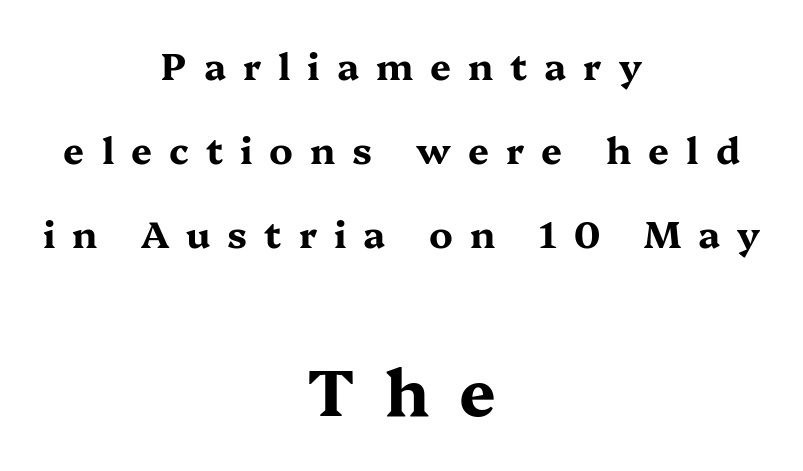
The image shows 65 px bold, wide serif type, upright; set centered, loose line spacing (2.27x), unusually wide letter spacing (+0.46 em), not underlined; the second (bottom) block is 1.76x larger; medium stroke contrast and a medium x-height.
